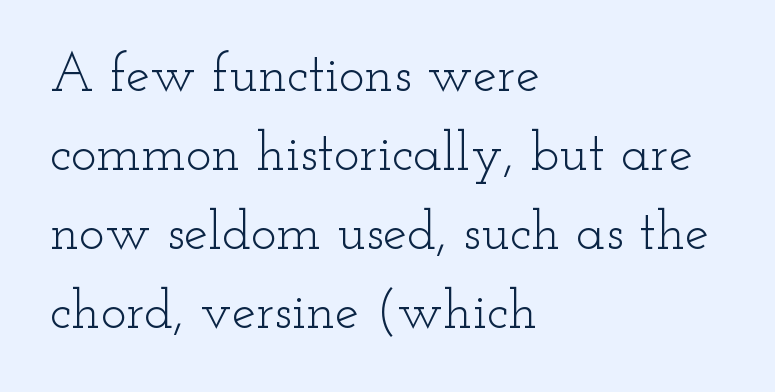
Summary of vertical rhythm: regular, with standard interline spacing. Note the varied advance widths — an 'i' is clearly narrower than an 'm'. To sum up the face: it has serifs. Weight class: somewhere from thin through regular.
